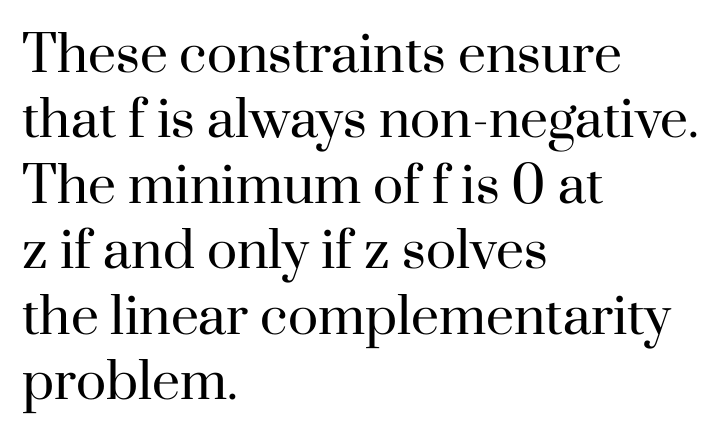
Is the letter spacing exaggerated? No — it looks like the ordinary default. Letters have the restrained weight of plain body copy at most. Typographically, this falls in the serif category. The compositor pushed each line to the left boundary. Just letters on the line, the space beneath them empty. The rendering uses natural spacing where letterforms have individual widths.
